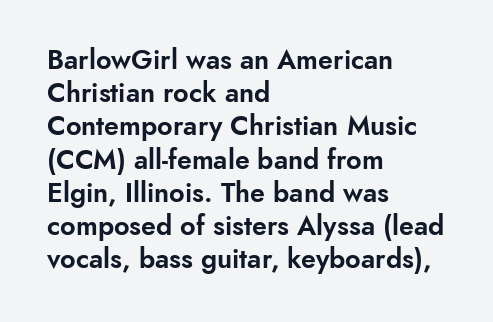
Q: Is the text italic (slanted)? A: No, it is upright.
Q: Is the text underlined? A: No.
Q: How is the paragraph aligned? A: Left-aligned.
Q: Is the spacing between letters normal or unusually wide? A: Normal.
